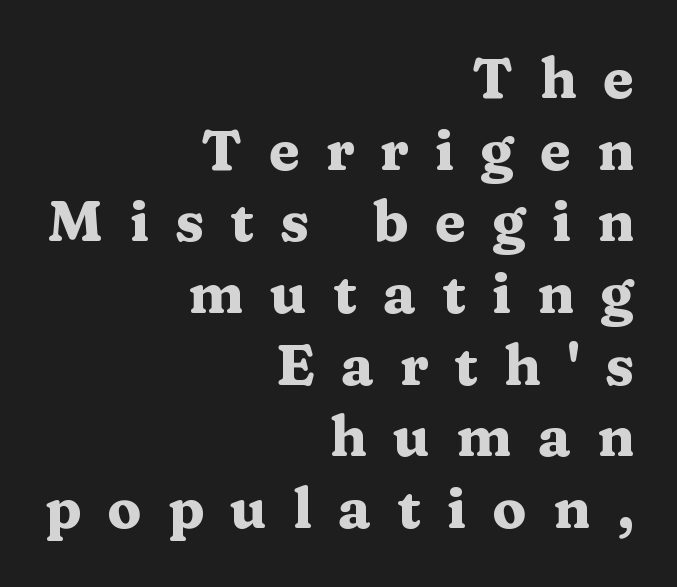
The image shows 56 px heavy, wide serif type, upright; set right-aligned, normal line spacing (1.28x), unusually wide letter spacing (+0.47 em), not underlined; medium stroke contrast and a medium x-height.
